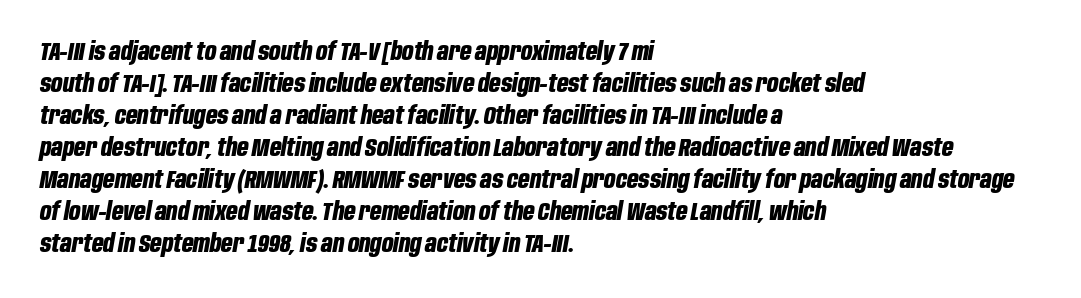
The image shows 25 px bold type, italic (leaning right); set left-aligned, normal line spacing (1.28x), normal letter spacing, not underlined.
